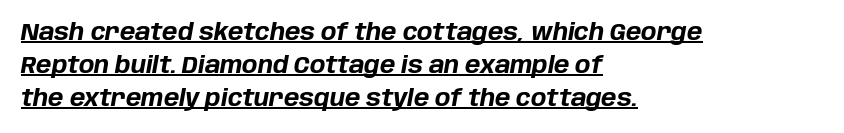
Q: Is the text bold? A: Yes.
Q: Is the text italic (slanted)? A: Yes, it leans right by about 10 degrees.
Q: Is the text underlined? A: Yes.
Q: How is the paragraph aligned? A: Left-aligned.
Q: Is the spacing between letters normal or unusually wide? A: Normal.
Q: Is the spacing between lines tight, normal or loose? A: Normal.
